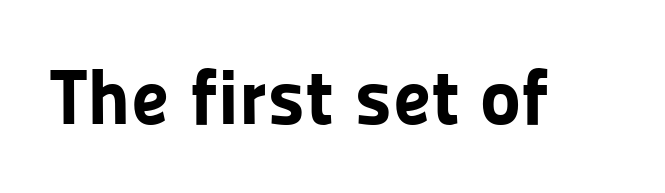
If you drew a line through each stem, it would be perfectly vertical. The line texture is even and compact thanks to regular tracking. Every letter is thick-stroked: bold, no question. Classification — sans serif.
